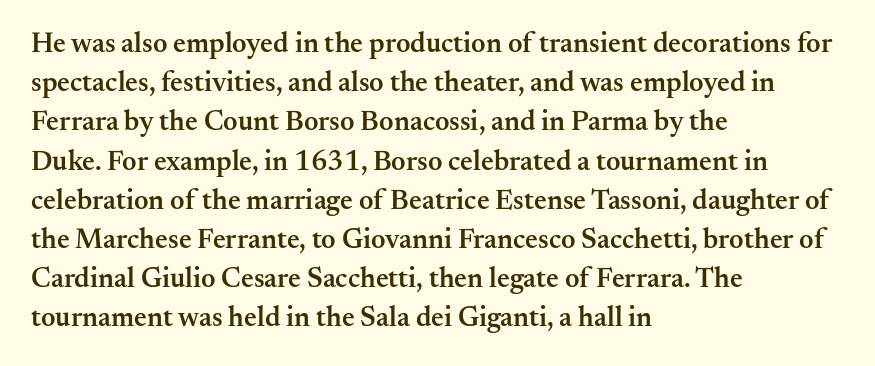
{"serif": "yes", "italic": "no", "bold": "semi", "weight": "semibold", "width": "normal", "stroke_contrast": "medium", "x_height": "small", "monospaced": "no", "underline": "no", "align": "left", "line_spacing": "normal", "line_spacing_ratio": 1.4, "letter_spacing": "normal", "letter_spacing_em": 0.0, "glyph_px": 28}
